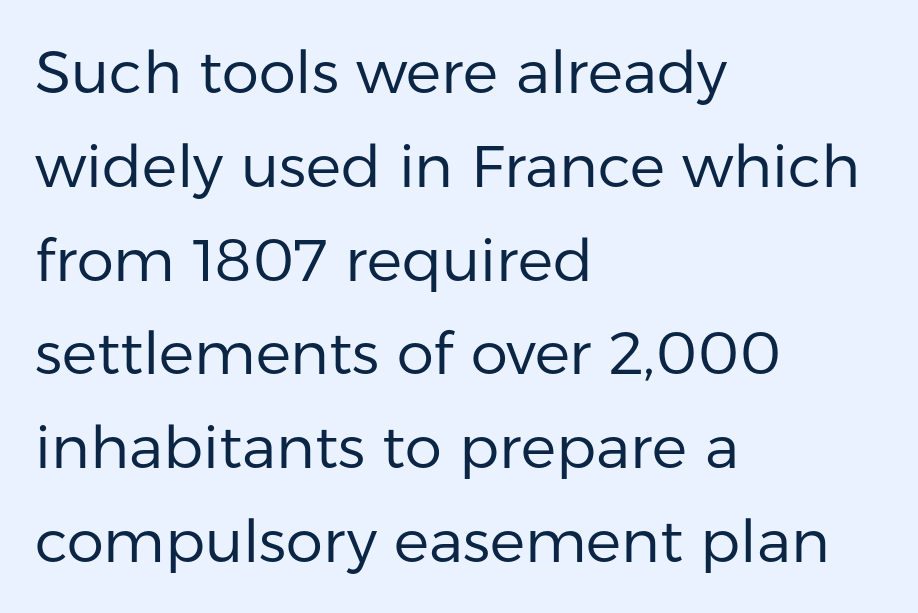
Q: Is the text bold? A: No.
Q: Is the text italic (slanted)? A: No, it is upright.
Q: Is the typeface a serif or a sans-serif typeface? A: Sans-serif.
Q: Is the text underlined? A: No.
Q: How is the paragraph aligned? A: Left-aligned.
Q: Is the spacing between letters normal or unusually wide? A: Normal.
Q: Is the spacing between lines tight, normal or loose? A: Normal.
Q: Width (condensed, normal, or wide)? A: Normal.
Q: Stroke contrast? A: Low.
Q: x-height? A: Medium.
Q: Monospaced? A: No.
